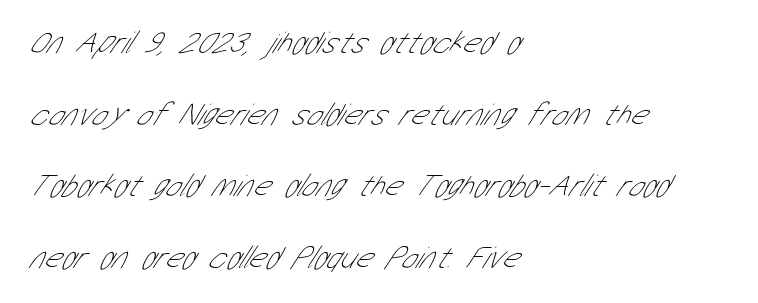
The typeface chosen for these lines omits serifs. Spacing verdict: proportional, widths tailored to each character. The lines are spread far apart with generous leading. Unbolded letterforms with no extra heft. The area under the type is left untouched.
